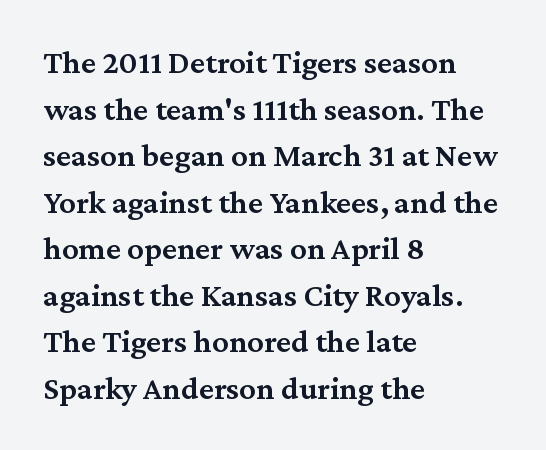
The image shows 33 px semibold serif type, upright; set left-aligned, normal line spacing (1.41x), normal letter spacing, not underlined; medium stroke contrast and a medium x-height.
